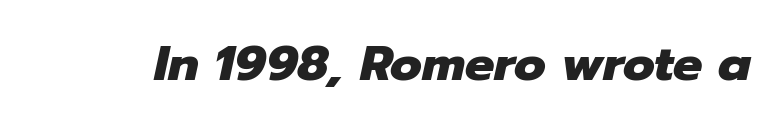
There's an unmistakable incline to the writing here. How are the letters spaced? Ordinarily, with no added tracking. The typesetting leans heavy: a genuine bold. Do the characters align in a grid? No, the font is proportional.
